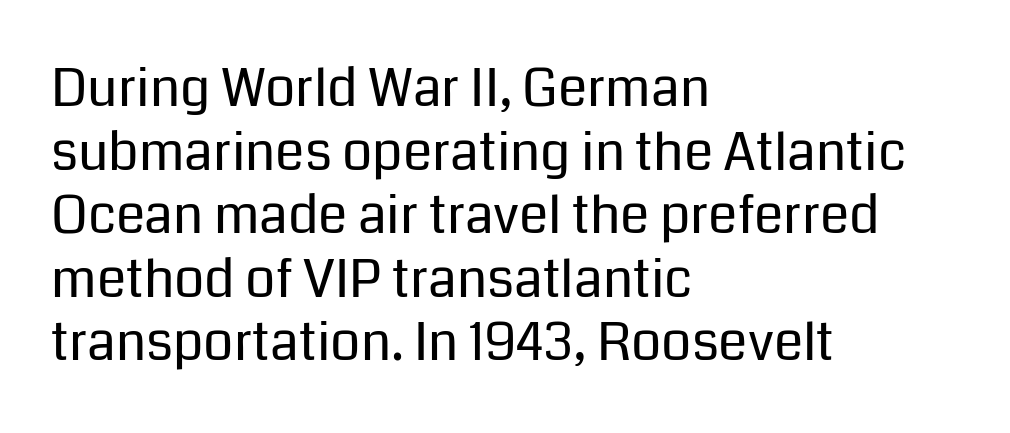
Q: Is the text bold? A: No.
Q: Is the text italic (slanted)? A: No, it is upright.
Q: Is the typeface a serif or a sans-serif typeface? A: Sans-serif.
Q: Is the text underlined? A: No.
Q: How is the paragraph aligned? A: Left-aligned.
Q: Is the spacing between letters normal or unusually wide? A: Normal.
Q: Width (condensed, normal, or wide)? A: Normal.
Q: Stroke contrast? A: Low.
Q: x-height? A: Medium.
Q: Monospaced? A: No.
